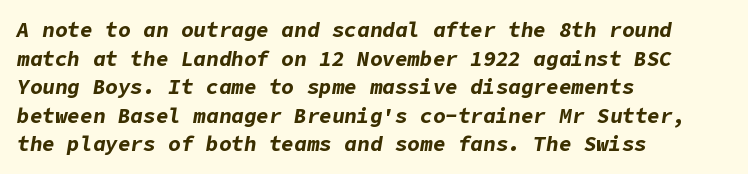
{"italic": "yes", "lean": "right", "slant_degrees": 9, "bold": "yes", "underline": "no", "align": "left", "line_spacing": "normal", "line_spacing_ratio": 1.36, "letter_spacing": "normal", "letter_spacing_em": 0.0, "glyph_px": 21}
